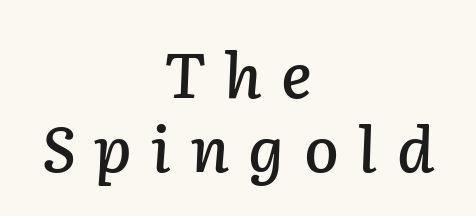
Q: Is the text italic (slanted)? A: Yes, it leans right by about 2 degrees.
Q: Is the text underlined? A: No.
Q: How is the paragraph aligned? A: Centered.
Q: Is the spacing between letters normal or unusually wide? A: Unusually wide.
Q: Width (condensed, normal, or wide)? A: Normal.
Q: Stroke contrast? A: Low.
Q: x-height? A: Medium.
Q: Monospaced? A: No.
